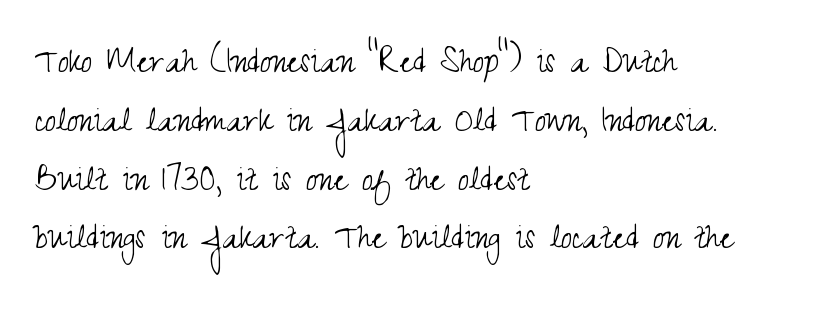
Q: Is the text bold? A: No.
Q: Is the text italic (slanted)? A: No, it is upright.
Q: Is the typeface a serif or a sans-serif typeface? A: Sans-serif.
Q: Is the text underlined? A: No.
Q: How is the paragraph aligned? A: Left-aligned.
Q: Is the spacing between letters normal or unusually wide? A: Normal.
Q: Is the spacing between lines tight, normal or loose? A: Normal.
Q: Width (condensed, normal, or wide)? A: Condensed.
Q: Stroke contrast? A: Medium.
Q: x-height? A: Small.
Q: Monospaced? A: No.
